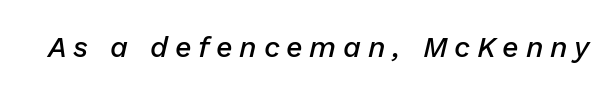
Q: Is the text bold? A: Semi-bold.
Q: Is the text italic (slanted)? A: Yes, it leans right by about 13 degrees.
Q: Is the text underlined? A: No.
Q: Is the spacing between letters normal or unusually wide? A: Unusually wide.
Q: Width (condensed, normal, or wide)? A: Normal.
Q: Stroke contrast? A: Low.
Q: x-height? A: Medium.
Q: Monospaced? A: No.
